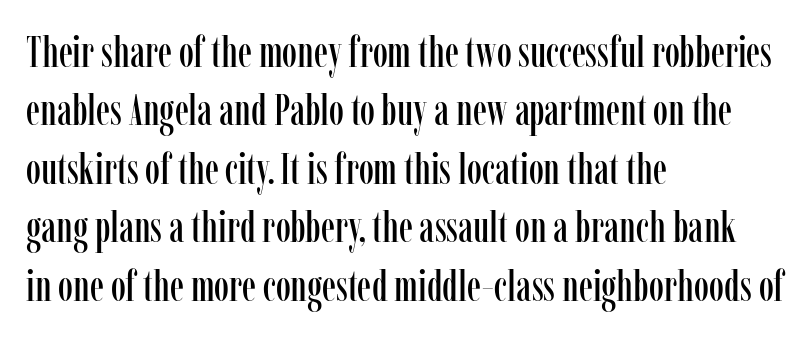
These lines are rendered in a variable-pitch font. The typography opts for an upright posture over an oblique one. How are the letters spaced? Ordinarily, with no added tracking. The compositor pushed each line to the left boundary.
